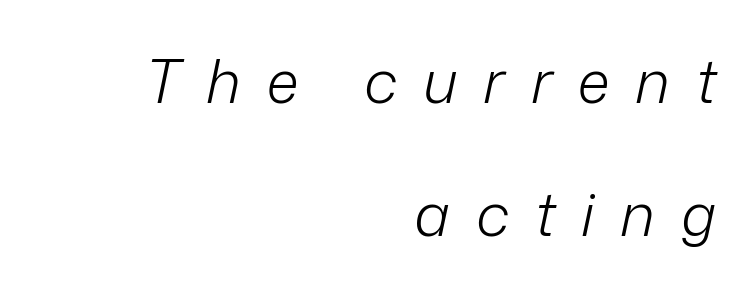
Emphasis-style slanted type is in use. The setting favours the right margin, as signatures and pull-quotes sometimes do. Stems and bowls with no extra thickness — not bold. This sample has the flowing, uneven cadence of proportional lettering. Successive baselines arrive slowly, with a big drop between each.
